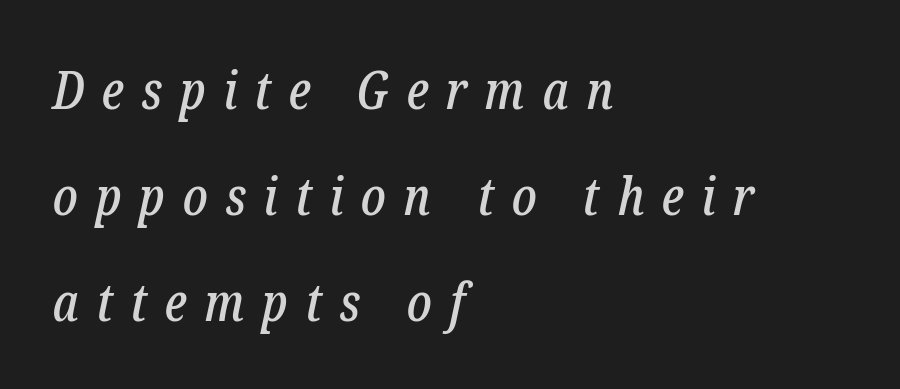
The image shows 53 px condensed serif type, italic (leaning right); set left-aligned, loose line spacing (2.0x), unusually wide letter spacing (+0.33 em), not underlined; low stroke contrast and a medium x-height.
